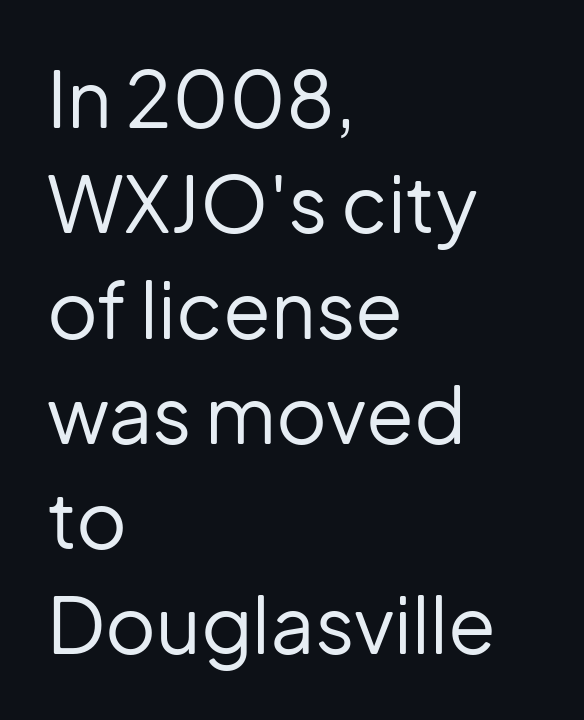
Q: Is the text bold? A: No.
Q: Is the text italic (slanted)? A: No, it is upright.
Q: Is the typeface a serif or a sans-serif typeface? A: Sans-serif.
Q: Is the text underlined? A: No.
Q: How is the paragraph aligned? A: Left-aligned.
Q: Is the spacing between letters normal or unusually wide? A: Normal.
Q: Is the spacing between lines tight, normal or loose? A: Normal.
Q: Width (condensed, normal, or wide)? A: Normal.
Q: Stroke contrast? A: Low.
Q: x-height? A: Medium.
Q: Monospaced? A: No.
